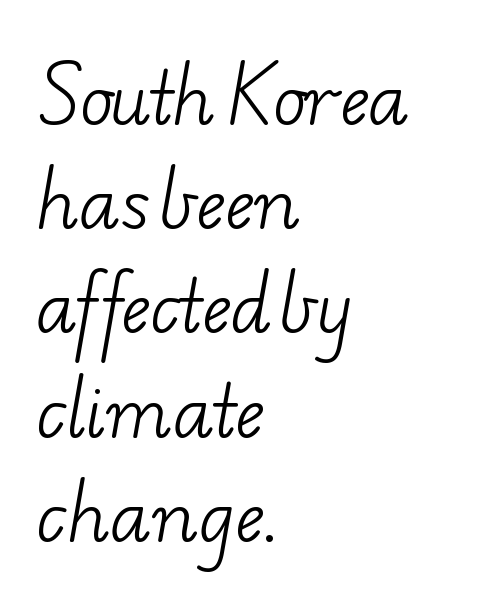
Spacing between characters is what you'd get straight out of the box. Decoration check: the copy has no underline. Each new line begins a customary step beneath the previous one. Character widths vary here, with narrow letters taking less room than wide ones. The passage shown is not bold in any degree.
